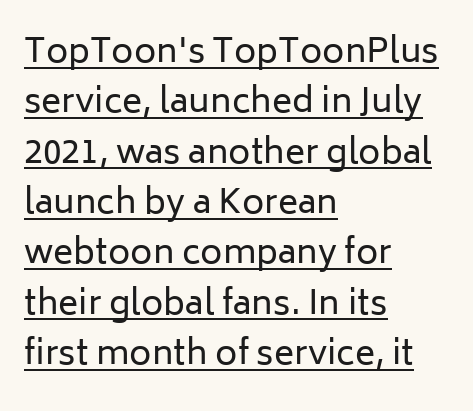
Q: Is the text bold? A: No.
Q: Is the text italic (slanted)? A: No, it is upright.
Q: Is the typeface a serif or a sans-serif typeface? A: Sans-serif.
Q: Is the text underlined? A: Yes.
Q: How is the paragraph aligned? A: Left-aligned.
Q: Is the spacing between letters normal or unusually wide? A: Normal.
Q: Is the spacing between lines tight, normal or loose? A: Normal.
Q: Width (condensed, normal, or wide)? A: Normal.
Q: Stroke contrast? A: Low.
Q: x-height? A: Medium.
Q: Monospaced? A: No.
